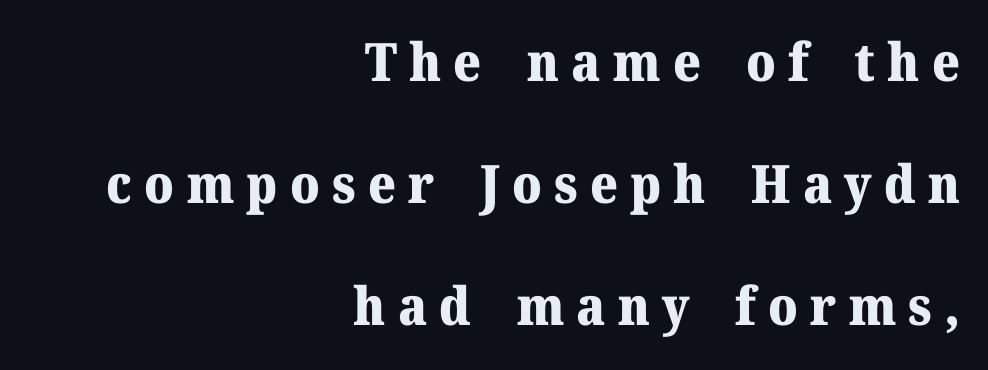
The image shows 53 px heavy serif type, upright; set right-aligned, loose line spacing (2.3x), unusually wide letter spacing (+0.23 em), not underlined; medium stroke contrast and a medium x-height.
